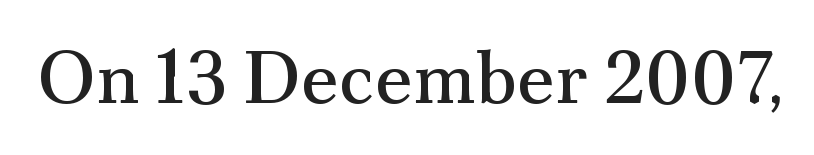
Unlike italic type, these characters show no tilt at all. The foot of each line stays bare and open. Stroke terminals: seriffed. Stems here are at most as thick as an everyday book face.
